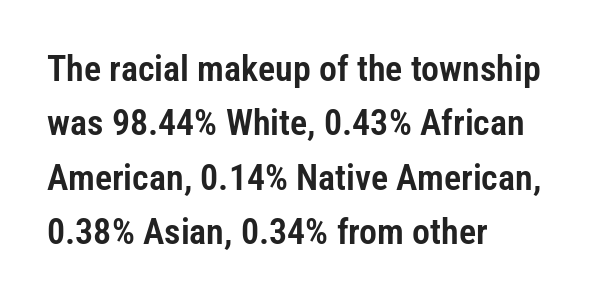
Visually the block forms a straight wall on the left and a jagged coastline on the right. The strip under each line holds only bare page. Posture: straight, roman, zero tilt. Font category for this specimen: sans-serif.
